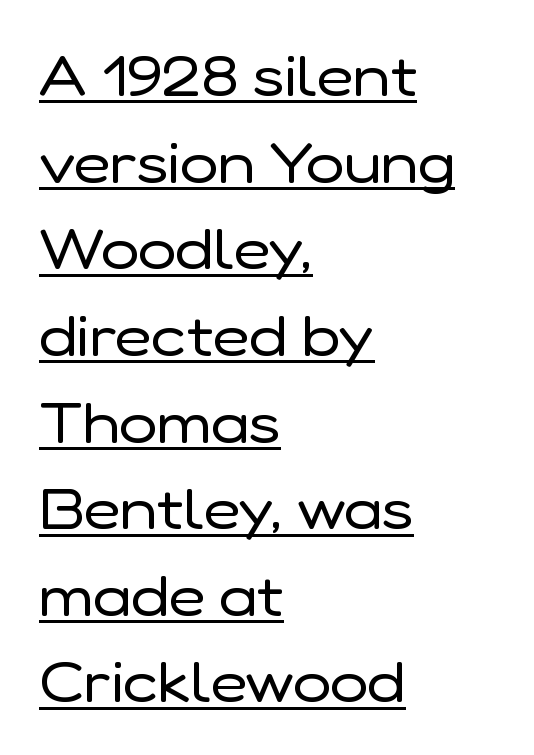
The image shows 57 px regular-weight sans-serif type, upright; set left-aligned, normal line spacing (1.52x), normal letter spacing, underlined; low stroke contrast and a medium x-height.
